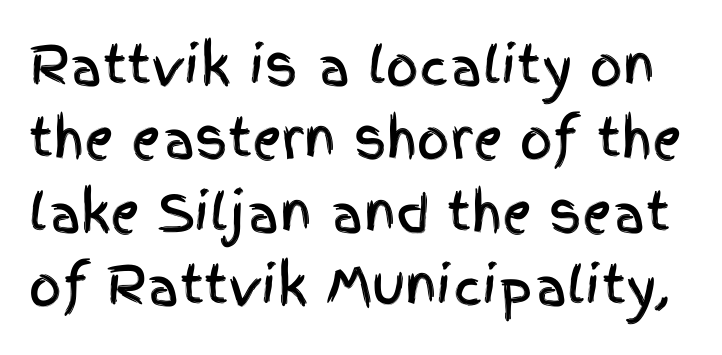
Q: Is the text italic (slanted)? A: No, it is upright.
Q: Is the typeface a serif or a sans-serif typeface? A: Sans-serif.
Q: Is the text underlined? A: No.
Q: Is the spacing between letters normal or unusually wide? A: Normal.
Q: Is the spacing between lines tight, normal or loose? A: Normal.
Q: Width (condensed, normal, or wide)? A: Condensed.
Q: x-height? A: Large.
Q: Monospaced? A: No.
